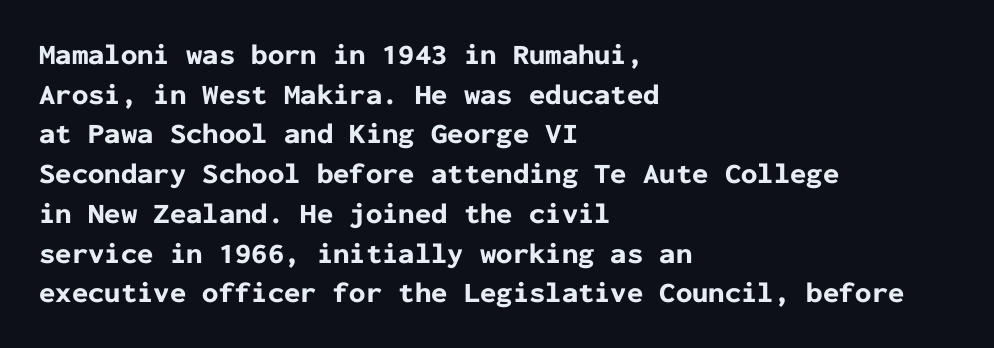
The image shows 29 px bold sans-serif type, upright, monospaced; set left-aligned, normal line spacing (1.37x), normal letter spacing, not underlined; low stroke contrast and a medium x-height.
